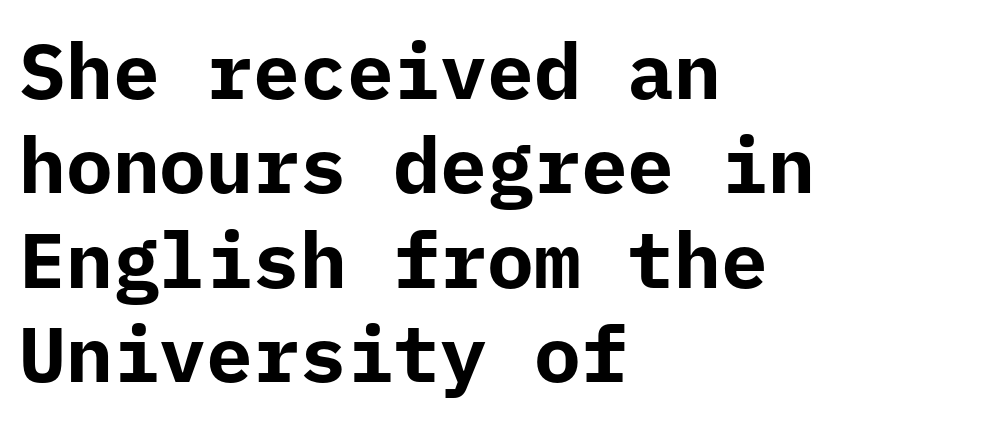
Q: Is the text bold? A: Yes.
Q: Is the text italic (slanted)? A: No, it is upright.
Q: Is the typeface a serif or a sans-serif typeface? A: Sans-serif.
Q: Is the text underlined? A: No.
Q: How is the paragraph aligned? A: Left-aligned.
Q: Is the spacing between letters normal or unusually wide? A: Normal.
Q: Width (condensed, normal, or wide)? A: Normal.
Q: Stroke contrast? A: Low.
Q: x-height? A: Medium.
Q: Monospaced? A: Yes.
